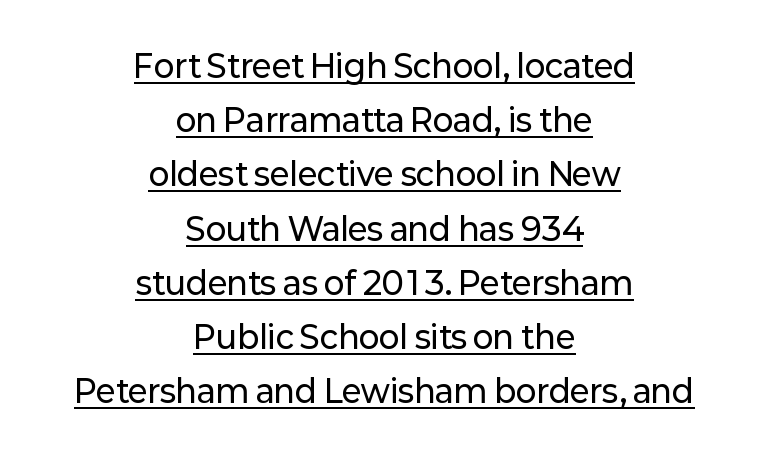
The letters carry no serifs — their stems end cleanly without finishing strokes. Tall strokes in this sample are plumb rather than angled. This sample carries an underscore along the baseline area. A typesetter would call this zero additional tracking.
